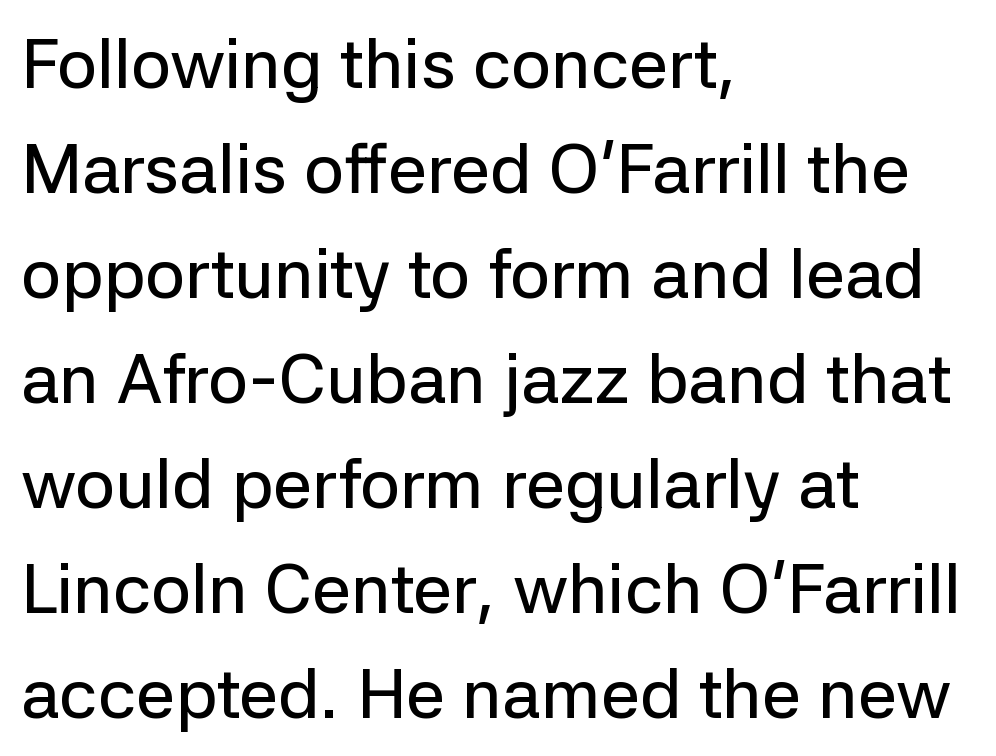
The image shows 70 px sans-serif type, upright; set left-aligned, normal line spacing (1.5x), normal letter spacing, not underlined; low stroke contrast and a medium x-height.
